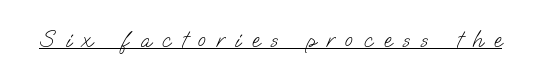
Notice how a bar underscores the lettering throughout. Inter-character spacing is expanded well beyond the font's built-in metrics. These glyphs show unthickened strokes, regular width or finer.
